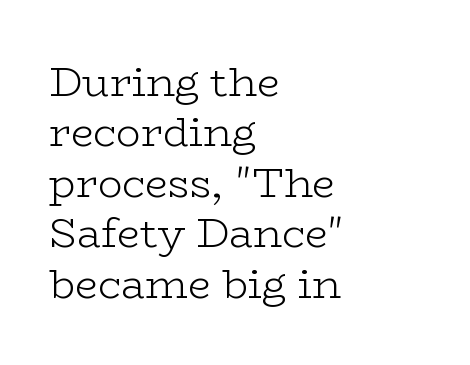
{"serif": "yes", "italic": "no", "bold": "no", "weight": "light", "width": "wide", "stroke_contrast": "low", "x_height": "medium", "monospaced": "no", "underline": "no", "align": "left", "line_spacing_ratio": 1.23, "letter_spacing": "normal", "letter_spacing_em": 0.0, "glyph_px": 41}
